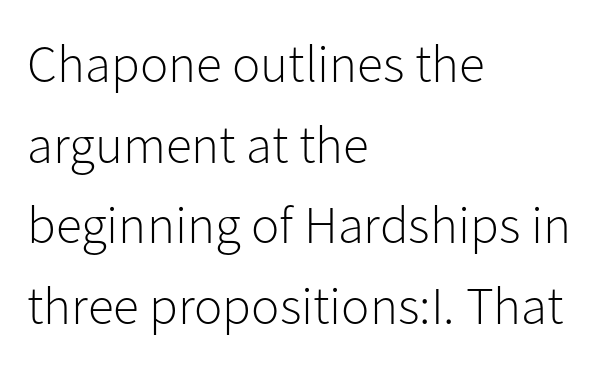
The image shows 53 px light sans-serif type, upright; set left-aligned, normal line spacing (1.52x), normal letter spacing, not underlined; low stroke contrast and a medium x-height.
